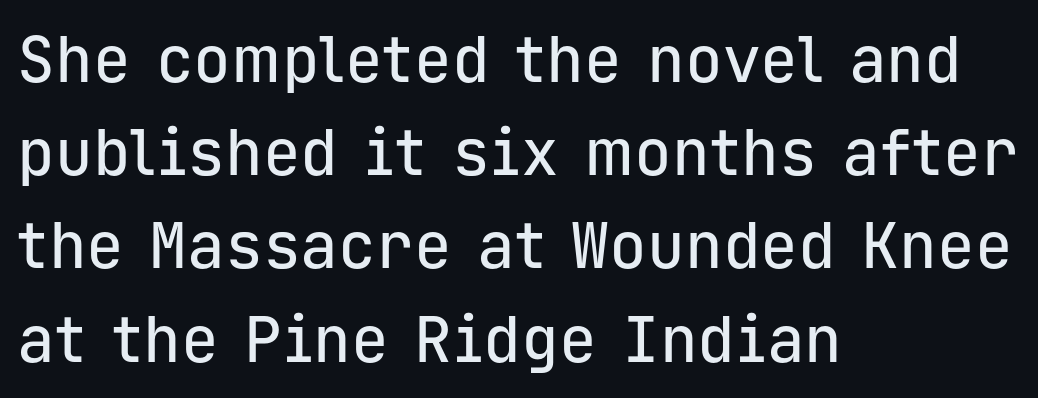
The face used here is monospaced, like something from a code editor. Each row of text sits above clean, open space. Honestly, the letter spacing is just normal — you wouldn't notice it. Every character sits straight up, as roman type does. Quick note: interline space is typical. These lines stack with their left ends in a neat column.
